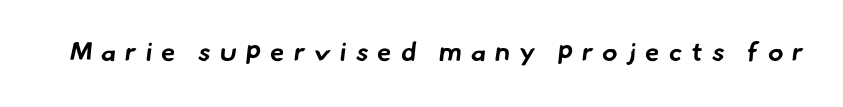
{"bold": "yes", "underline": "no", "letter_spacing": "wide", "letter_spacing_em": 0.35, "glyph_px": 26}
